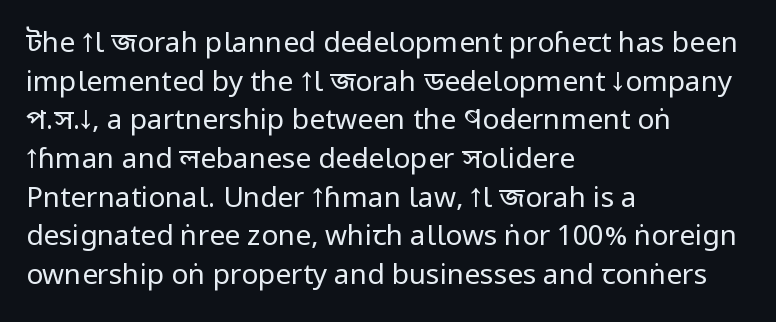
{"serif": "no", "italic": "no", "bold": "no", "weight": "regular", "width": "condensed", "stroke_contrast": "low", "x_height": "large", "monospaced": "no", "underline": "no", "align": "left", "line_spacing": "normal", "line_spacing_ratio": 1.38, "letter_spacing": "normal", "letter_spacing_em": 0.0, "glyph_px": 28}
